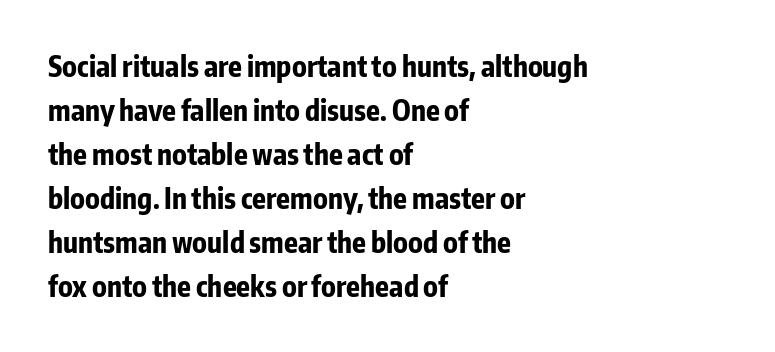
The image shows 28 px bold, condensed sans-serif type, upright; set left-aligned, normal line spacing (1.57x), normal letter spacing, not underlined; low stroke contrast and a medium x-height.
